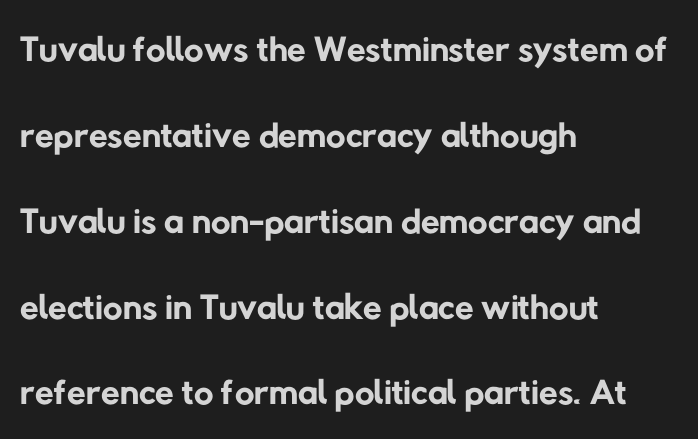
The image shows 54 px regular-weight sans-serif type; set left-aligned, normal line spacing (1.59x), normal letter spacing, not underlined; low stroke contrast and a medium x-height.
